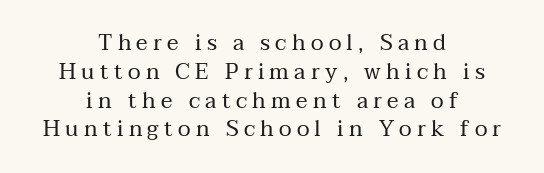
Layout note: lines centered. If you measured baseline to baseline, you'd find a middling distance. Nothing heavy about these letters — not bold at all. The baseline area is clear. It's the straight-up-and-down kind of type.
